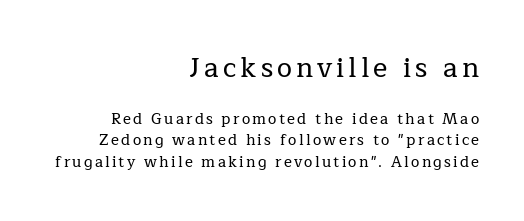
The image shows 27 px text type, upright; set right-aligned, normal line spacing (1.45x), not underlined; the first (top) block is 1.8x larger.
